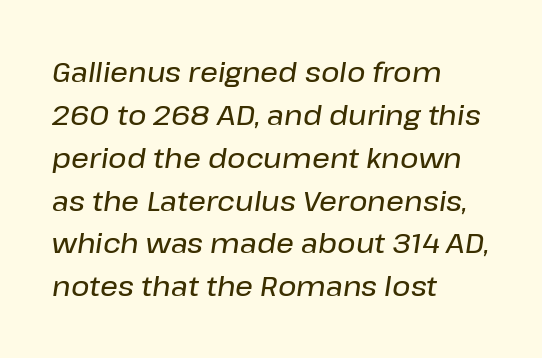
Q: Is the text italic (slanted)? A: Yes, it leans right by about 8 degrees.
Q: Is the text underlined? A: No.
Q: How is the paragraph aligned? A: Left-aligned.
Q: Is the spacing between letters normal or unusually wide? A: Normal.
Q: Is the spacing between lines tight, normal or loose? A: Normal.
Q: Width (condensed, normal, or wide)? A: Normal.
Q: Stroke contrast? A: Low.
Q: x-height? A: Medium.
Q: Monospaced? A: No.
